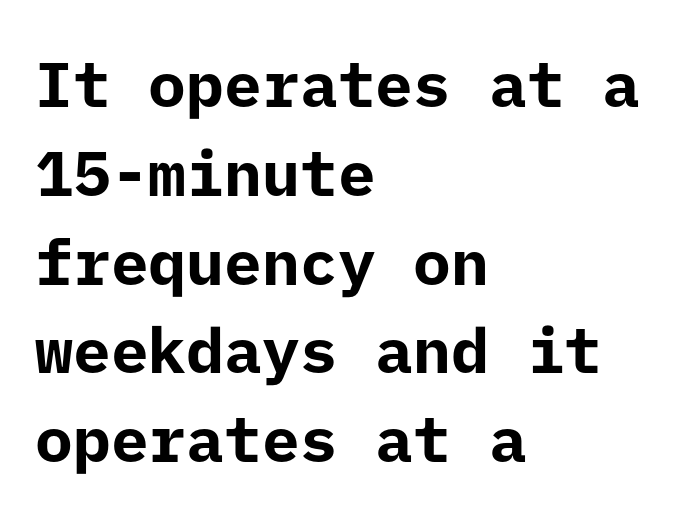
The passage shown has conventional tracking throughout. In terms of posture, this sample is upright. Layout note: lines flush left. The lines sit at an ordinary, default distance from one another. The characters look thick and weighty, a clear bold. This sample uses a sans-serif face.
